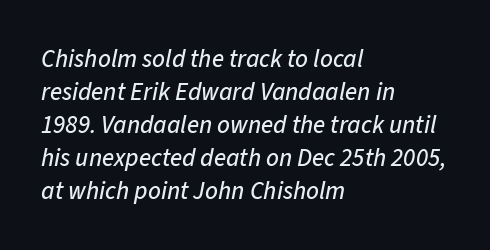
{"italic": "yes", "lean": "right", "slant_degrees": 11, "underline": "no", "align": "left", "line_spacing": "normal", "line_spacing_ratio": 1.32, "letter_spacing": "normal", "letter_spacing_em": 0.0, "glyph_px": 25}
